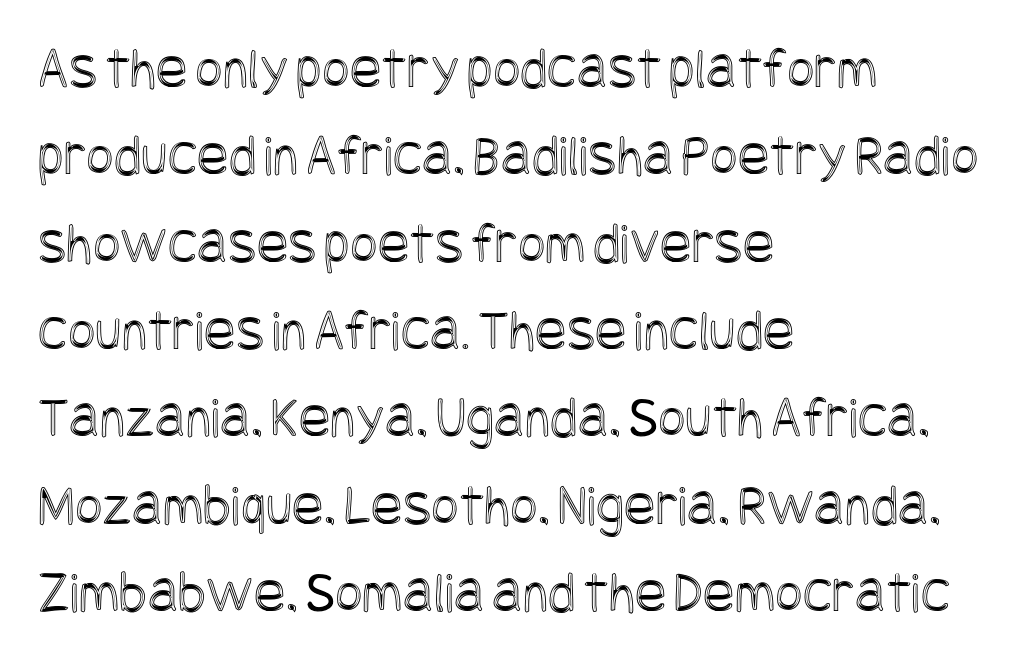
The image shows 59 px condensed type, upright; set left-aligned, normal line spacing (1.48x), normal letter spacing, not underlined; a large x-height.
